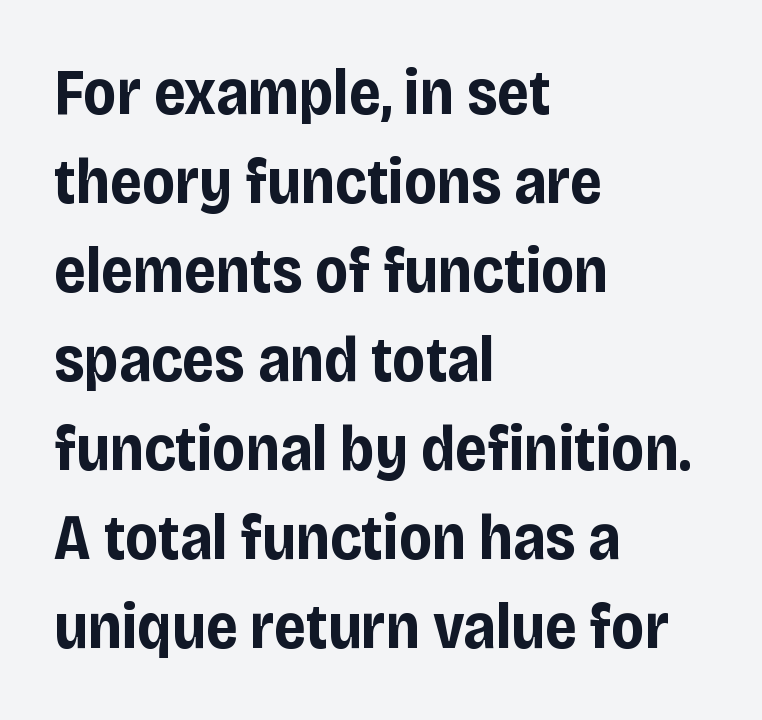
Q: Is the text bold? A: Yes.
Q: Is the text italic (slanted)? A: No, it is upright.
Q: Is the typeface a serif or a sans-serif typeface? A: Sans-serif.
Q: Is the text underlined? A: No.
Q: How is the paragraph aligned? A: Left-aligned.
Q: Is the spacing between letters normal or unusually wide? A: Normal.
Q: Is the spacing between lines tight, normal or loose? A: Normal.
Q: Width (condensed, normal, or wide)? A: Condensed.
Q: Stroke contrast? A: Low.
Q: x-height? A: Large.
Q: Monospaced? A: No.
